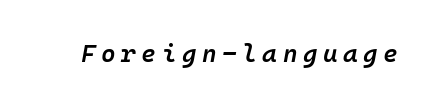
The image shows 25 px text type, italic (leaning right); set unusually wide letter spacing (+0.22 em), not underlined.
